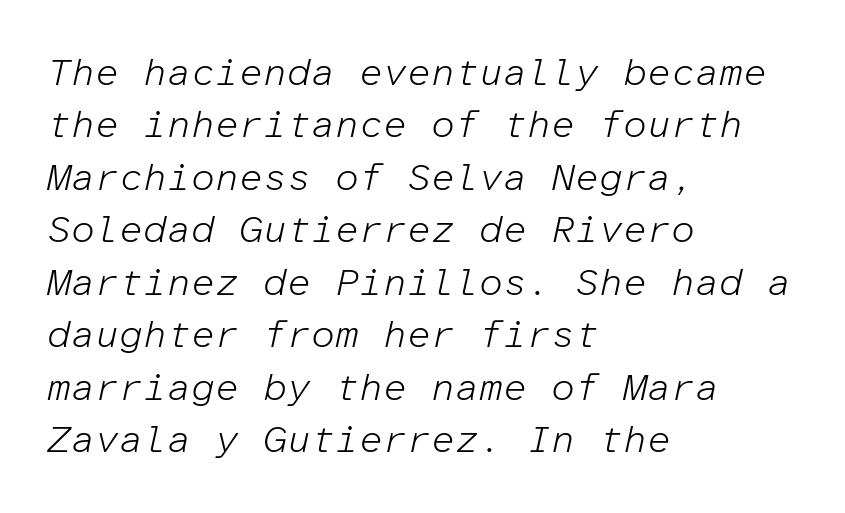
Q: Is the text bold? A: No.
Q: Is the text italic (slanted)? A: Yes, it leans right by about 12 degrees.
Q: Is the text underlined? A: No.
Q: How is the paragraph aligned? A: Left-aligned.
Q: Is the spacing between letters normal or unusually wide? A: Normal.
Q: Is the spacing between lines tight, normal or loose? A: Normal.
Q: Width (condensed, normal, or wide)? A: Normal.
Q: Stroke contrast? A: Low.
Q: x-height? A: Medium.
Q: Monospaced? A: Yes.
